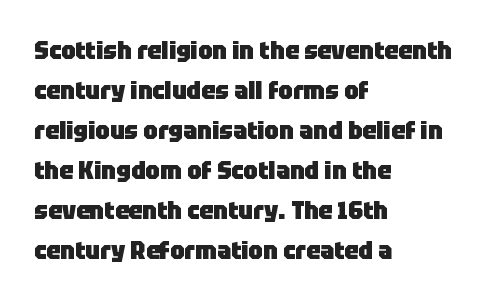
Q: Is the text bold? A: Yes.
Q: Is the text italic (slanted)? A: No, it is upright.
Q: Is the text underlined? A: No.
Q: How is the paragraph aligned? A: Left-aligned.
Q: Is the spacing between letters normal or unusually wide? A: Normal.
Q: Is the spacing between lines tight, normal or loose? A: Normal.
